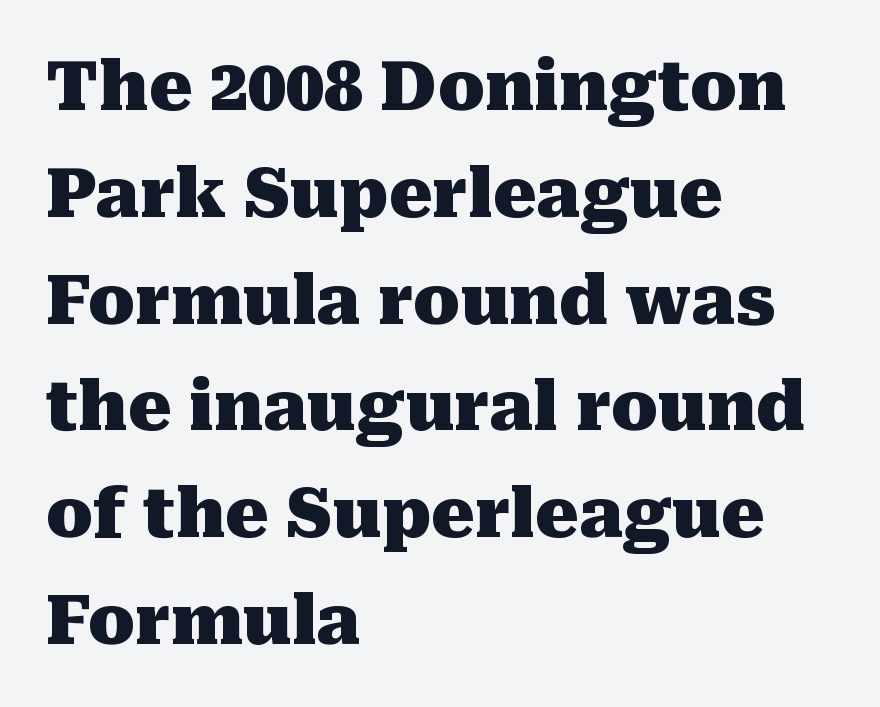
Q: Is the text bold? A: Yes.
Q: Is the text italic (slanted)? A: No, it is upright.
Q: Is the typeface a serif or a sans-serif typeface? A: Serif.
Q: Is the text underlined? A: No.
Q: How is the paragraph aligned? A: Left-aligned.
Q: Is the spacing between letters normal or unusually wide? A: Normal.
Q: Is the spacing between lines tight, normal or loose? A: Normal.
Q: Width (condensed, normal, or wide)? A: Normal.
Q: Stroke contrast? A: Medium.
Q: x-height? A: Medium.
Q: Monospaced? A: No.
